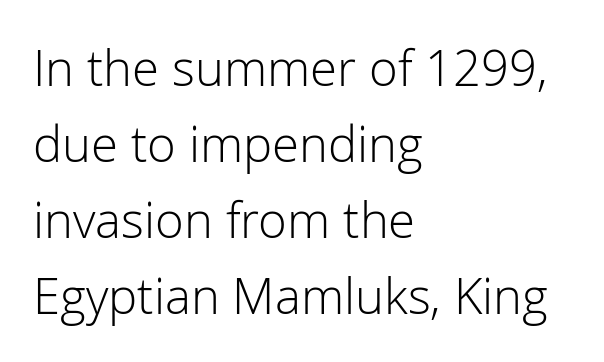
These lines stack with their left ends in a neat column. Compared with typical paragraphs, the rows here are spaced about the same. The designer went with a sans here, leaving each stem footless. Ordinary non-slanted type is in use. This rendering leaves character spacing at its baseline value. Weight class: somewhere from thin through regular.
